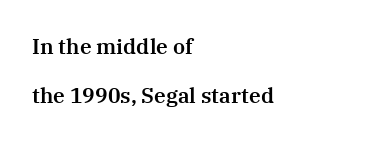
{"italic": "no", "underline": "no", "align": "left", "line_spacing": "loose", "line_spacing_ratio": 2.31, "letter_spacing": "normal", "letter_spacing_em": 0.0, "glyph_px": 21}
